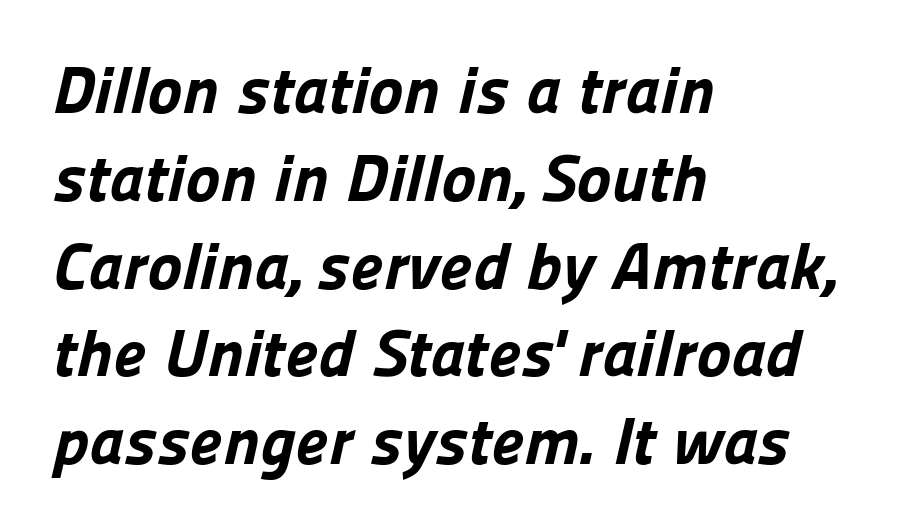
Q: Is the text bold? A: Yes.
Q: Is the typeface a serif or a sans-serif typeface? A: Sans-serif.
Q: Is the text underlined? A: No.
Q: How is the paragraph aligned? A: Left-aligned.
Q: Is the spacing between letters normal or unusually wide? A: Normal.
Q: Is the spacing between lines tight, normal or loose? A: Normal.
Q: Width (condensed, normal, or wide)? A: Normal.
Q: Stroke contrast? A: Low.
Q: x-height? A: Medium.
Q: Monospaced? A: No.
